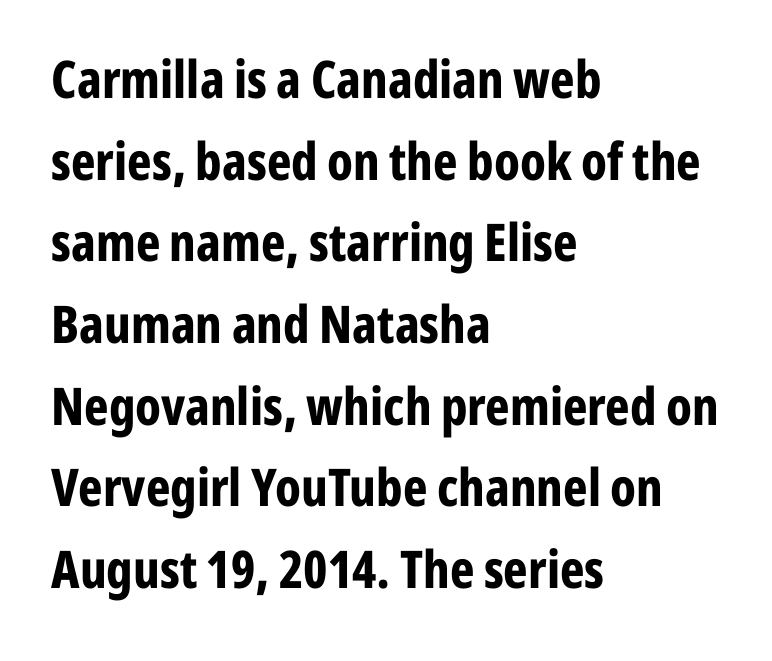
{"serif": "no", "italic": "no", "bold": "yes", "weight": "bold", "width": "condensed", "stroke_contrast": "low", "x_height": "medium", "monospaced": "no", "underline": "no", "align": "left", "line_spacing": "normal", "line_spacing_ratio": 1.57, "letter_spacing": "normal", "letter_spacing_em": 0.0, "glyph_px": 52}
